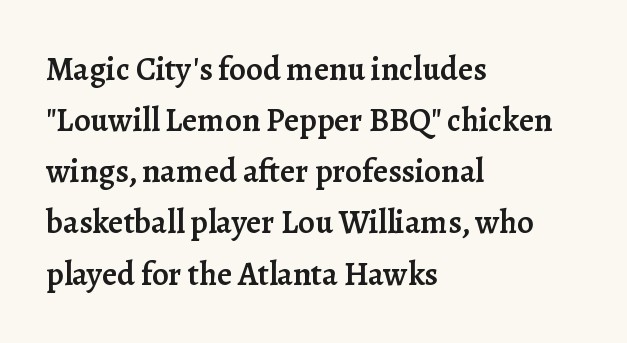
Q: Is the text bold? A: Semi-bold.
Q: Is the text italic (slanted)? A: No, it is upright.
Q: Is the typeface a serif or a sans-serif typeface? A: Serif.
Q: Is the text underlined? A: No.
Q: How is the paragraph aligned? A: Left-aligned.
Q: Is the spacing between letters normal or unusually wide? A: Normal.
Q: Is the spacing between lines tight, normal or loose? A: Normal.
Q: Width (condensed, normal, or wide)? A: Normal.
Q: Stroke contrast? A: Low.
Q: x-height? A: Medium.
Q: Monospaced? A: No.
